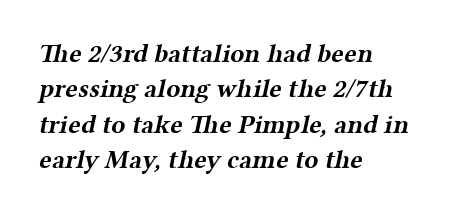
Characters follow at the spacing the type designer built in. Vertical spacing — default. Alignment: flush left. Students, this is bold: see how much ink each stroke carries.
